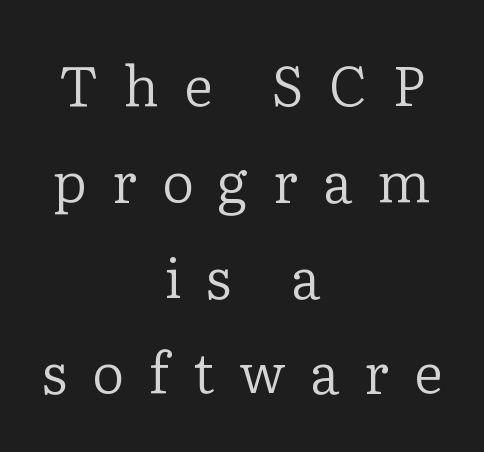
Q: Is the text bold? A: No.
Q: Is the text italic (slanted)? A: No, it is upright.
Q: Is the typeface a serif or a sans-serif typeface? A: Serif.
Q: Is the text underlined? A: No.
Q: How is the paragraph aligned? A: Centered.
Q: Is the spacing between letters normal or unusually wide? A: Unusually wide.
Q: Width (condensed, normal, or wide)? A: Normal.
Q: Stroke contrast? A: Low.
Q: x-height? A: Medium.
Q: Monospaced? A: No.
